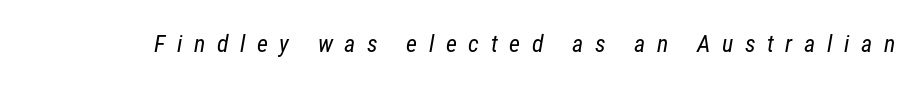
{"bold": "no", "underline": "no", "letter_spacing": "wide", "letter_spacing_em": 0.48, "glyph_px": 24}
